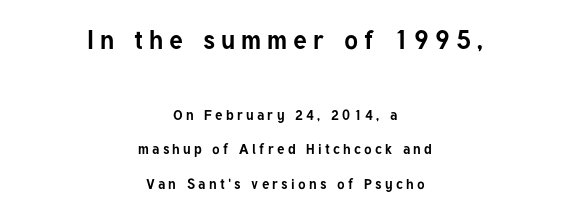
Every stem runs plumb, perpendicular to the baseline. Has an underline been added? It has not. Students, this is bold: see how much ink each stroke carries. Centered paragraph, ragged on both sides. What stands out about the letter spacing? Its width — letters are far apart. The passage shown stacks its lines with a broad gap.
